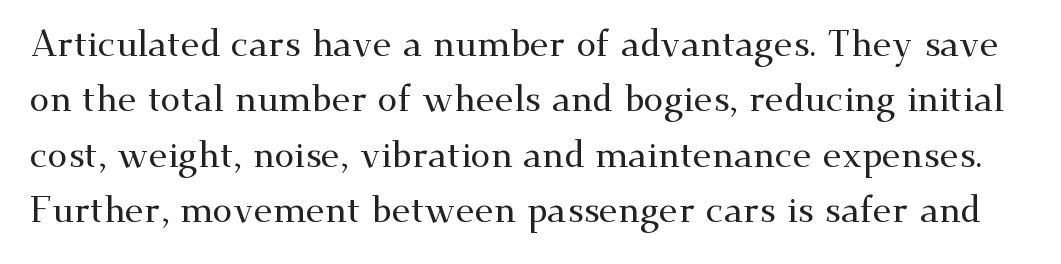
{"serif": "yes", "italic": "no", "width": "wide", "stroke_contrast": "medium", "x_height": "small", "monospaced": "no", "underline": "no", "line_spacing": "normal", "line_spacing_ratio": 1.54, "letter_spacing": "normal", "letter_spacing_em": 0.0, "glyph_px": 36}
